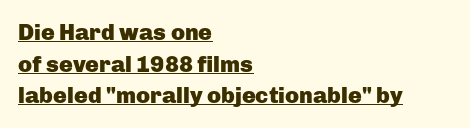
Q: Is the text bold? A: Yes.
Q: Is the text italic (slanted)? A: No, it is upright.
Q: Is the text underlined? A: Yes.
Q: How is the paragraph aligned? A: Left-aligned.
Q: Is the spacing between letters normal or unusually wide? A: Normal.
Q: Is the spacing between lines tight, normal or loose? A: Normal.
